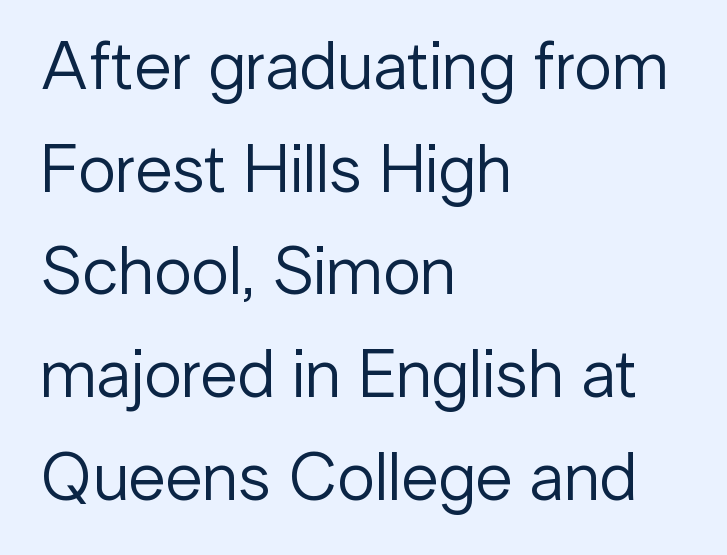
{"serif": "no", "italic": "no", "bold": "no", "weight": "regular", "width": "normal", "stroke_contrast": "low", "x_height": "medium", "monospaced": "no", "underline": "no", "align": "left", "line_spacing": "normal", "line_spacing_ratio": 1.51, "letter_spacing": "normal", "letter_spacing_em": 0.0, "glyph_px": 68}
